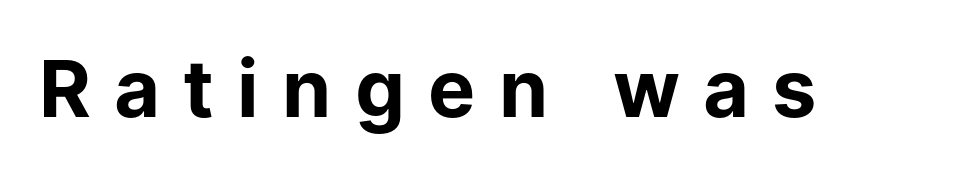
{"serif": "no", "italic": "no", "bold": "yes", "weight": "bold", "width": "normal", "stroke_contrast": "low", "x_height": "medium", "monospaced": "no", "underline": "no", "letter_spacing": "wide", "letter_spacing_em": 0.32, "glyph_px": 79}
